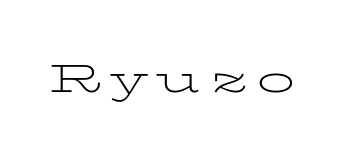
{"serif": "yes", "italic": "no", "bold": "no", "weight": "light", "width": "wide", "stroke_contrast": "low", "x_height": "medium", "monospaced": "no", "underline": "no", "letter_spacing": "wide", "letter_spacing_em": 0.22, "glyph_px": 38}
